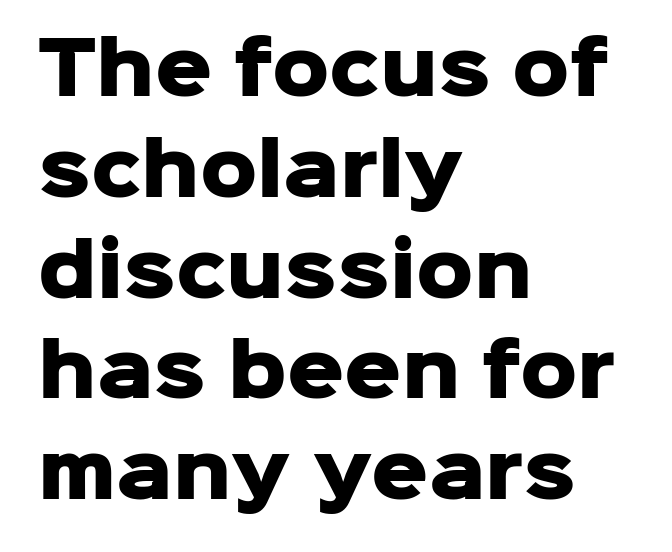
{"serif": "no", "italic": "no", "bold": "yes", "weight": "heavy", "width": "normal", "stroke_contrast": "low", "x_height": "medium", "monospaced": "no", "underline": "no", "align": "left", "line_spacing": "normal", "line_spacing_ratio": 1.42, "letter_spacing": "normal", "letter_spacing_em": 0.0, "glyph_px": 71}
